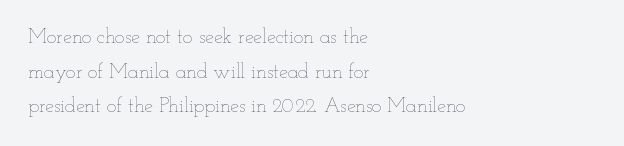
The image shows 20 px text type, upright; set left-aligned, line spacing 1.73x, normal letter spacing, not underlined.
